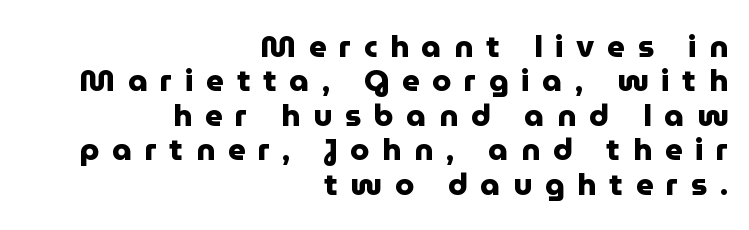
Nobody drew a line under any word here. These lines are composed in type without serifs. Notice how the passage keeps a crisp vertical edge on the right only. Compared with typical paragraphs, the rows here are closer together. Character widths vary here, with narrow letters taking less room than wide ones.
